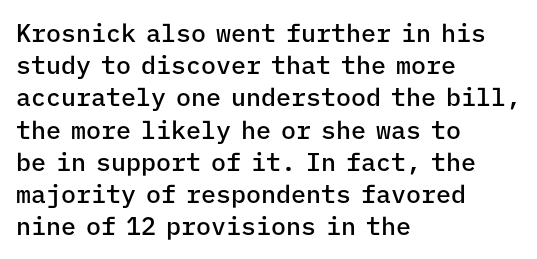
{"italic": "no", "bold": "semi", "underline": "no", "align": "left", "line_spacing": "normal", "line_spacing_ratio": 1.29, "letter_spacing": "normal", "letter_spacing_em": 0.0, "glyph_px": 25}
